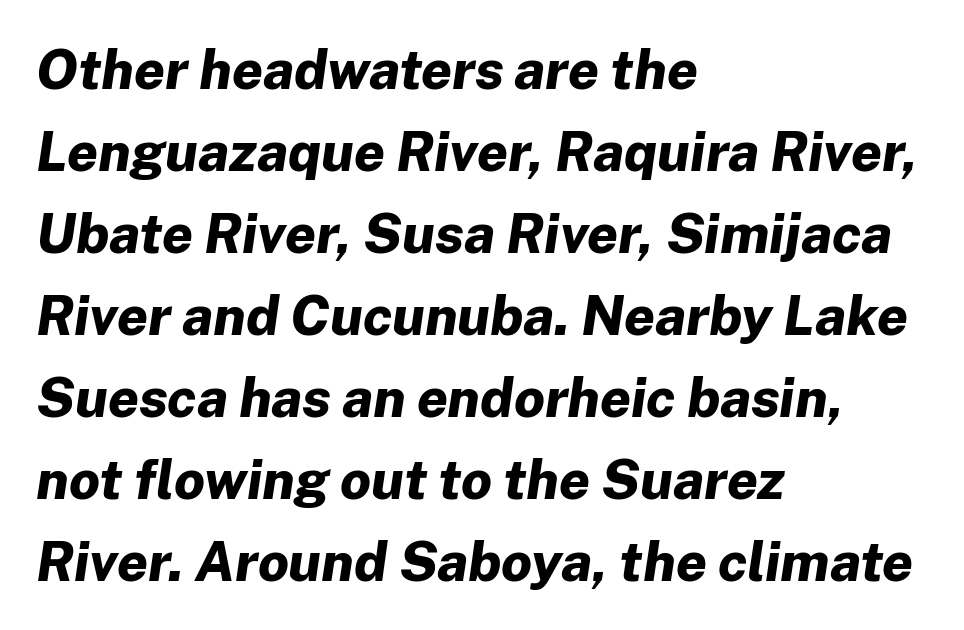
These lines stack with their left ends in a neat column. Check under the words: just untouched page. The rendering uses a moderate line-height, typical for paragraphs. Does the weight exceed regular? Yes, all the way to bold.
